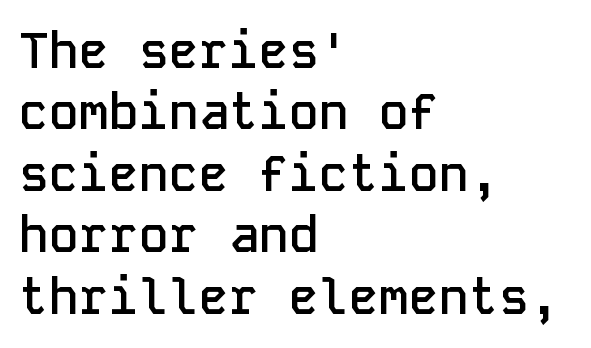
The image shows 50 px semibold sans-serif type, upright, monospaced; set left-aligned, line spacing 1.23x, normal letter spacing, not underlined; low stroke contrast and a medium x-height.
